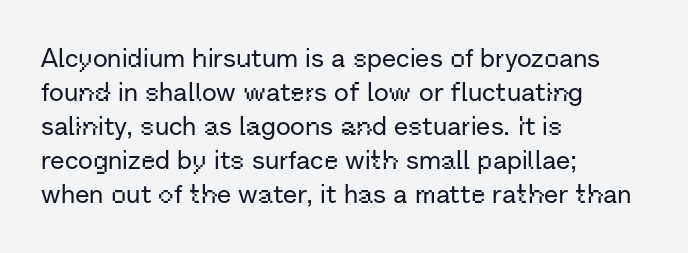
The passage is arranged the way most books set body copy — flush left. This is roman type, the default non-slanted kind. The rows are spaced the way most documents space them. The letterforms sit shoulder to shoulder at normal distance. Honestly, there is no underline to notice here at all.
